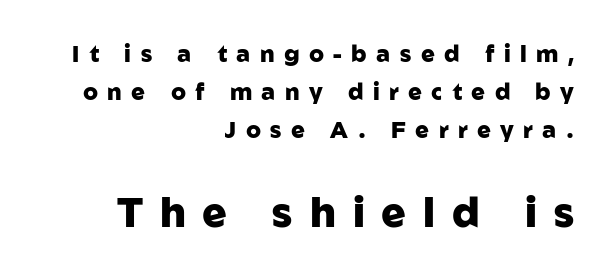
Spacing between characters has been opened up far beyond the box default. Glance below the letters and you will spot only blank space. You can tell from the bare stems that sans-serif type was used. The font is running at its bold setting. Spacing verdict: proportional, widths tailored to each character. Bigger letters appear in the bottom chunk; the top chunk is reduced.
